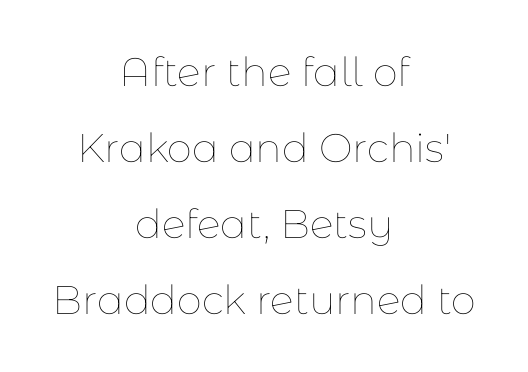
{"italic": "no", "bold": "no", "weight": "thin", "width": "normal", "stroke_contrast": "low", "x_height": "medium", "monospaced": "no", "underline": "no", "align": "center", "line_spacing": "loose", "line_spacing_ratio": 1.9, "letter_spacing": "normal", "letter_spacing_em": 0.0, "glyph_px": 40}
